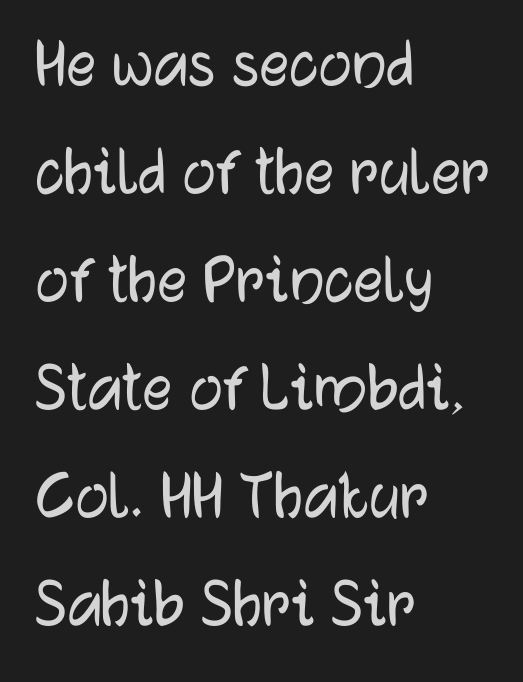
Compared with typical paragraphs, the rows here are spaced about the same. The letters stand straight up with perfectly vertical stems. The letters sit at their default tracking, neither squeezed nor spread. The gap between lines stays unmarked. The designer went with a sans here, leaving each stem footless. The ragged edge is on the right, which tells us the setting is flush left.
